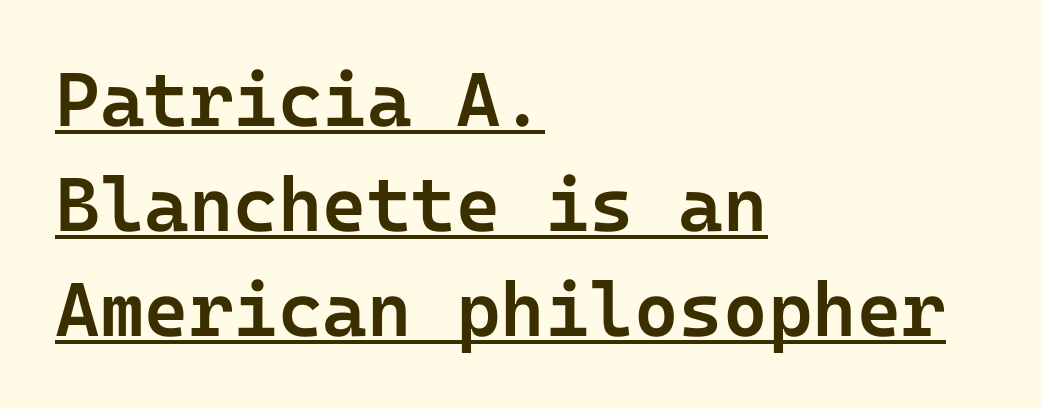
The image shows 76 px semibold sans-serif type, upright; set left-aligned, normal line spacing (1.38x), normal letter spacing, underlined; low stroke contrast and a medium x-height.
